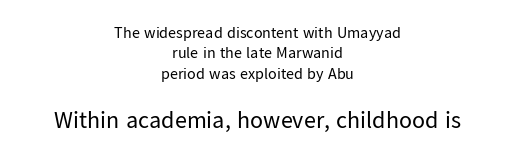
The passage shown has conventional tracking throughout. Beneath every word, the page is bare. Notice how descenders clear the ascenders below comfortably — that's standard leading. Do the letters lean? They stand straight. Two sizes are in play, and the larger belongs to the second block. The paragraph shown floats in the horizontal middle.
